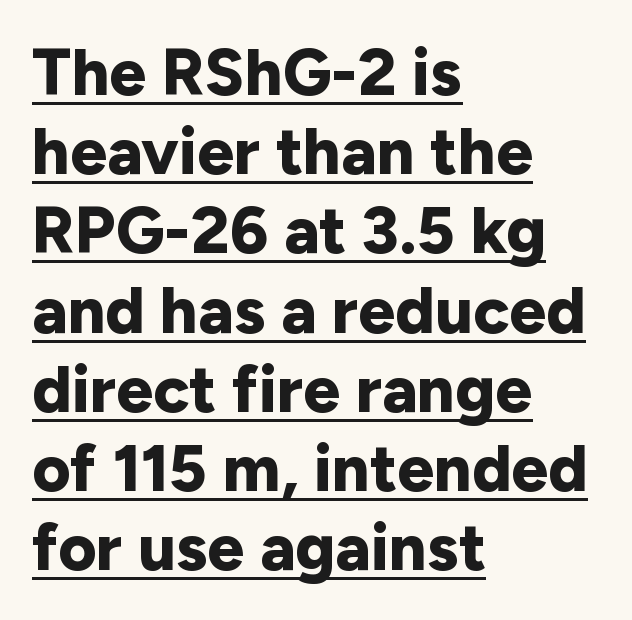
The image shows 66 px bold sans-serif type, upright; set left-aligned, line spacing 1.2x, normal letter spacing, underlined; low stroke contrast and a medium x-height.
